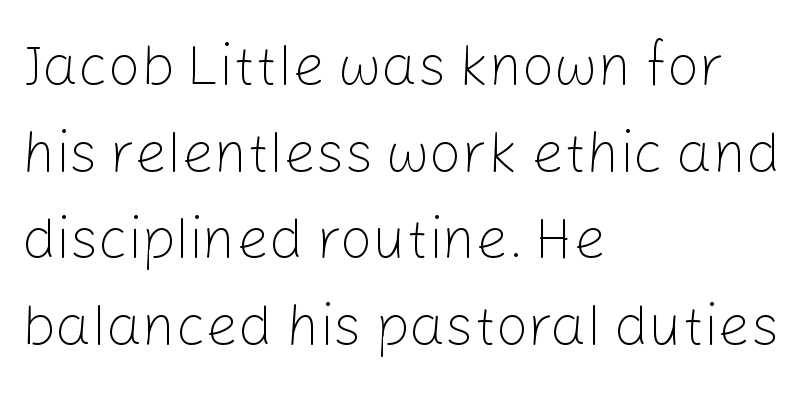
The image shows 57 px light sans-serif type, upright; set left-aligned, normal line spacing (1.52x), normal letter spacing, not underlined; low stroke contrast and a medium x-height.
